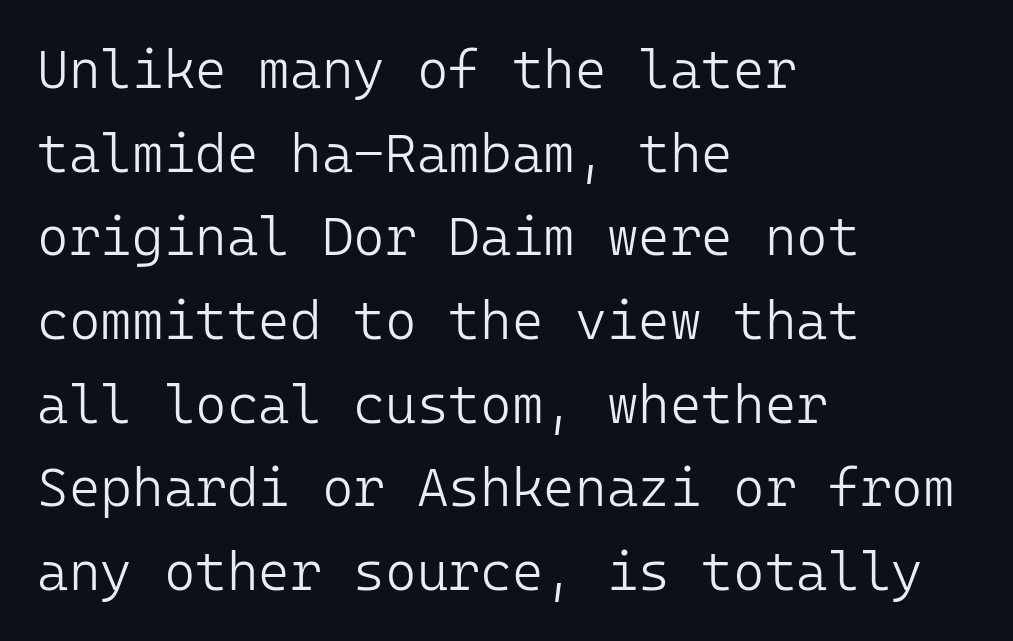
Default kerning and tracking; the words read as compact shapes. A student would call this left alignment; a typographer would say flush left, rag right. The letterforms sit at book weight or below. Quick note: interline space is typical. This sample uses an upright cut, with every glyph sitting square on the baseline. Only glyphs here, with clear space below each row.
